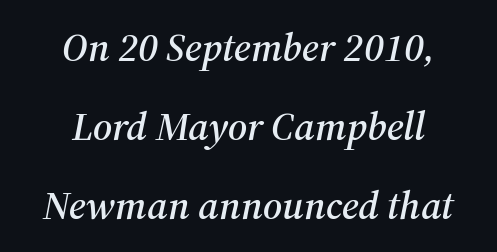
{"serif": "yes", "italic": "yes", "lean": "right", "slant_degrees": 12, "width": "normal", "stroke_contrast": "medium", "x_height": "medium", "monospaced": "no", "underline": "no", "align": "center", "line_spacing": "loose", "line_spacing_ratio": 1.97, "letter_spacing": "normal", "letter_spacing_em": 0.0, "glyph_px": 40}
